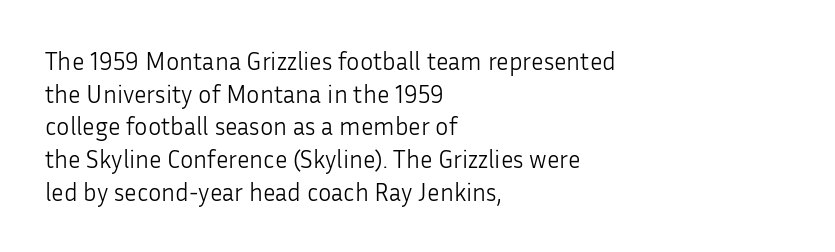
What's the leading like? Ordinary, nothing unusual. The passage shown has conventional tracking throughout. The typography opts for an upright posture over an oblique one. The passage is arranged the way most books set body copy — flush left.
